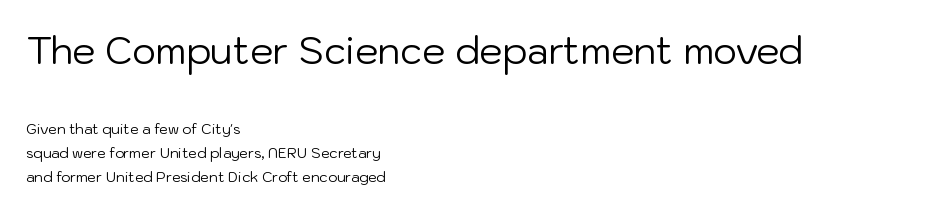
A bare baseline throughout the passage. Students, note that the glyphs here touch the page at normal intervals. Characters remain perfectly vertical along every line. The letters in the upper block stand taller than those in the block below. Caption: multi-line text, flush left, ragged right. Heft: none added — not bold.
